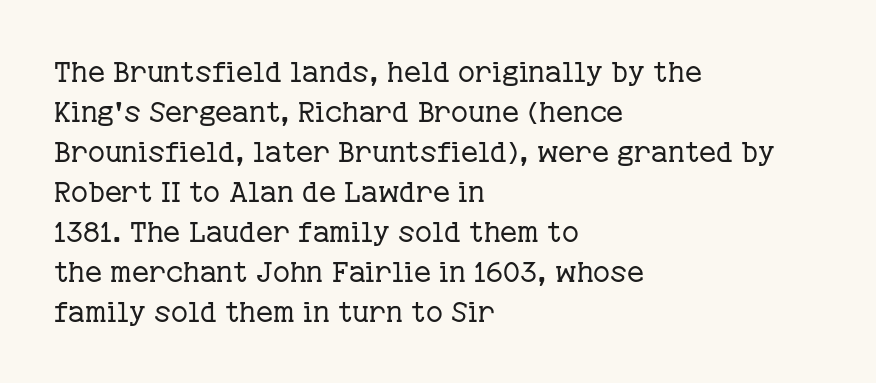
The image shows 29 px regular-weight serif type, upright; set left-aligned, normal line spacing (1.38x), normal letter spacing, not underlined; low stroke contrast and a medium x-height.
